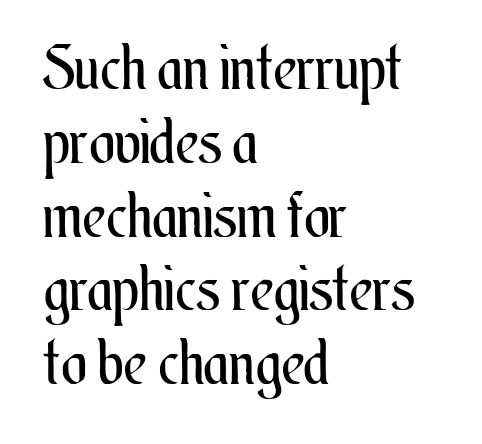
Q: Is the text bold? A: No.
Q: Is the text italic (slanted)? A: No, it is upright.
Q: Is the text underlined? A: No.
Q: How is the paragraph aligned? A: Left-aligned.
Q: Is the spacing between letters normal or unusually wide? A: Normal.
Q: Width (condensed, normal, or wide)? A: Condensed.
Q: Stroke contrast? A: Medium.
Q: x-height? A: Small.
Q: Monospaced? A: No.
